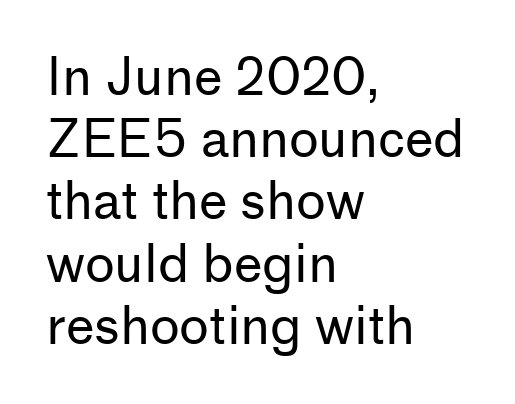
The image shows 51 px regular-weight sans-serif type, upright; set left-aligned, line spacing 1.22x, normal letter spacing, not underlined; low stroke contrast and a medium x-height.
